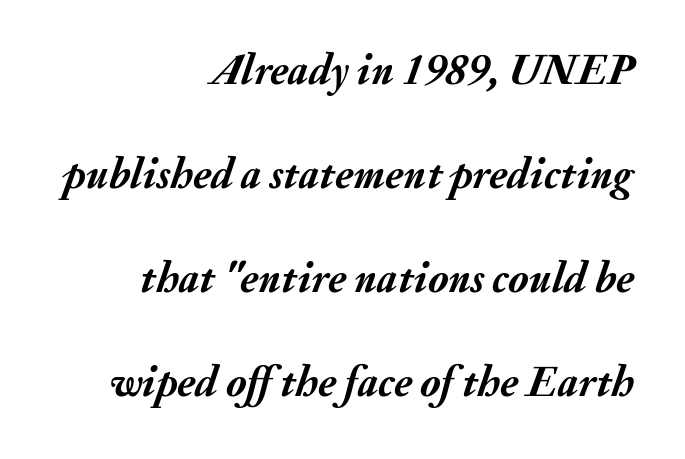
The image shows 43 px semibold type, italic (leaning right); set right-aligned, loose line spacing (2.42x), normal letter spacing, not underlined; medium stroke contrast and a small x-height.
